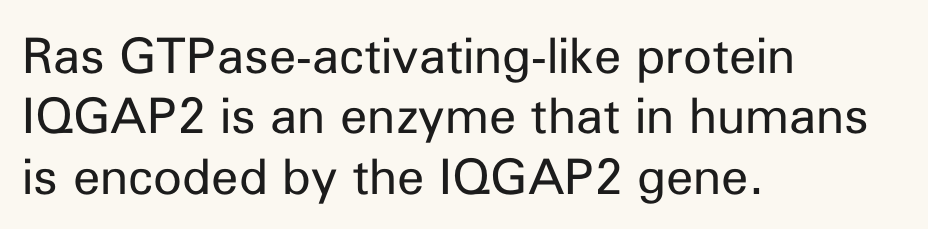
Check where the strokes stop: nothing finishes them off — pure sans. Ascenders rise straight up at ninety degrees. The letters look calm and open, with moderate or lighter stems. A clean baseline with only descenders dipping below it.
